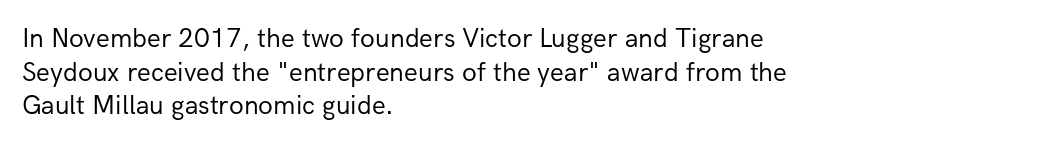
The image shows 27 px text type, upright; set left-aligned, normal line spacing (1.25x), normal letter spacing, not underlined.
